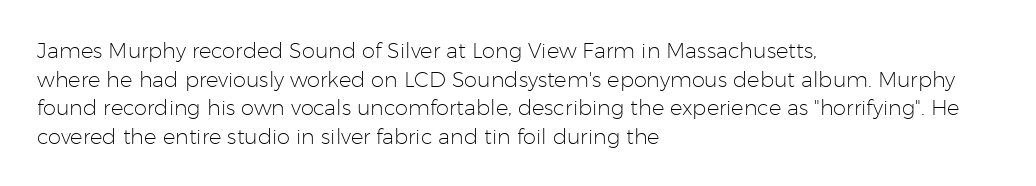
The image shows 21 px text type, upright; set left-aligned, normal line spacing (1.36x), normal letter spacing, not underlined.
